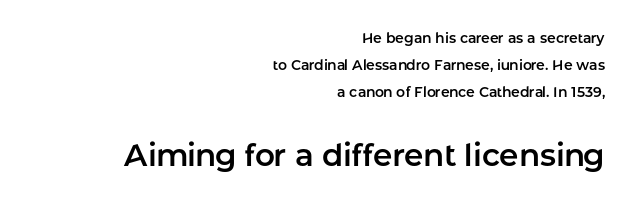
Has an underline been added? It has not. Glyph-to-glyph distance matches everyday printed text. Block two is the big one; block one sits smaller above it. One-word summary of the alignment: right. A sans-serif font was chosen for this passage. You can tell it's not italic because the verticals are truly vertical.
